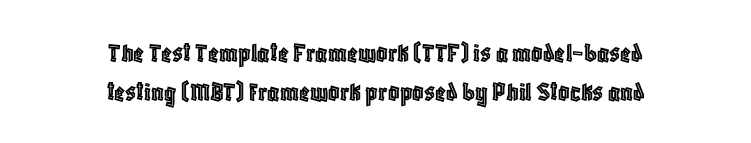
The image shows 28 px condensed type, upright; set centered, normal line spacing (1.38x), normal letter spacing, not underlined; a large x-height.
